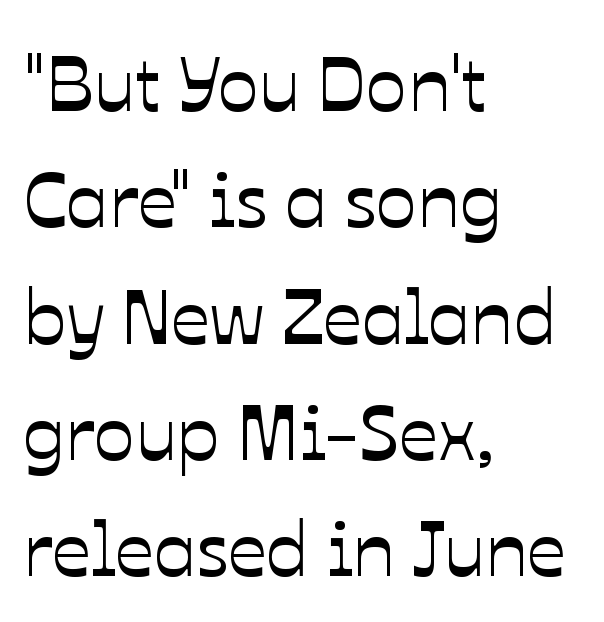
{"italic": "no", "width": "normal", "stroke_contrast": "low", "x_height": "medium", "monospaced": "no", "underline": "no", "align": "left", "line_spacing": "normal", "line_spacing_ratio": 1.51, "letter_spacing": "normal", "letter_spacing_em": 0.0, "glyph_px": 77}
